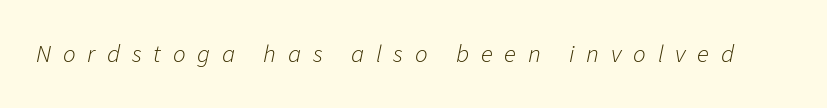
Q: Is the text bold? A: No.
Q: Is the text italic (slanted)? A: Yes, it leans right by about 11 degrees.
Q: Is the text underlined? A: No.
Q: Is the spacing between letters normal or unusually wide? A: Unusually wide.
